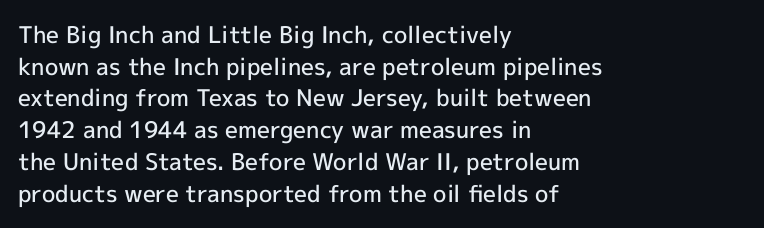
How would I describe the line gaps? Plain and ordinary. A fair bit of extra ink — the face is semibold, not bold. Check the space under the baseline: it is left empty. Style check: upright.
